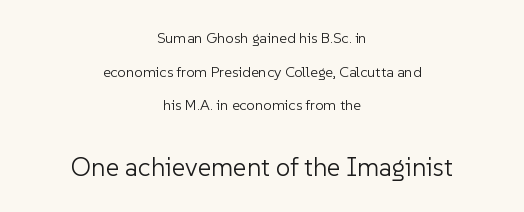
Q: Is the text bold? A: No.
Q: Is the text italic (slanted)? A: No, it is upright.
Q: Is the text underlined? A: No.
Q: How is the paragraph aligned? A: Centered.
Q: Is the spacing between letters normal or unusually wide? A: Normal.
Q: Is the spacing between lines tight, normal or loose? A: Loose.
Q: Which block of text is set in a larger size, the first (top) or the second (bottom)? A: The second (bottom) one.
